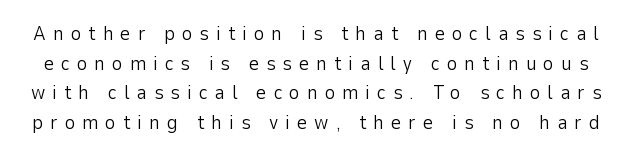
{"italic": "no", "bold": "no", "underline": "no", "line_spacing": "normal", "line_spacing_ratio": 1.48, "letter_spacing": "wide", "letter_spacing_em": 0.35, "glyph_px": 20}
